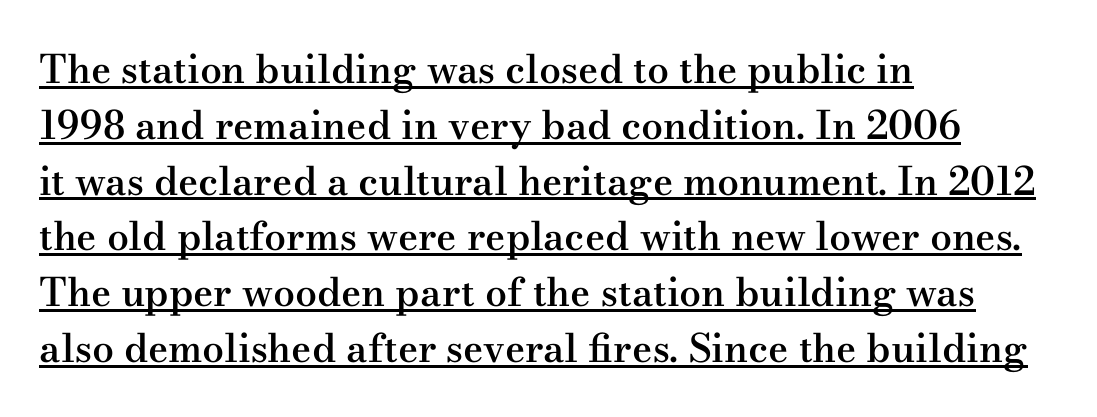
Is the letter spacing exaggerated? No — it looks like the ordinary default. The space between consecutive lines is moderate. The string is rendered with underlining switched on. Type style note: has serifs. This sample is left-justified, so line endings fall wherever the words run out.
